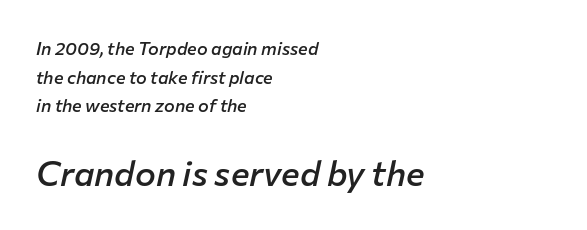
Note the varied advance widths — an 'i' is clearly narrower than an 'm'. In CSS terms this would be text-align: left. Summary of vertical rhythm: regular, with standard interline spacing. Words float on clear page, feet unadorned. The face used here appears at its bigger size in the lower chunk. Characters are canted at an angle relative to the baseline's perpendicular.
